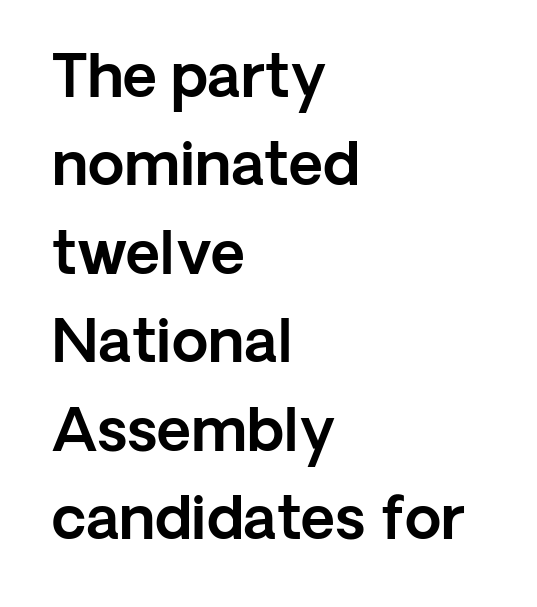
Q: Is the text italic (slanted)? A: No, it is upright.
Q: Is the typeface a serif or a sans-serif typeface? A: Sans-serif.
Q: Is the text underlined? A: No.
Q: How is the paragraph aligned? A: Left-aligned.
Q: Is the spacing between letters normal or unusually wide? A: Normal.
Q: Is the spacing between lines tight, normal or loose? A: Normal.
Q: Width (condensed, normal, or wide)? A: Normal.
Q: x-height? A: Medium.
Q: Monospaced? A: No.
